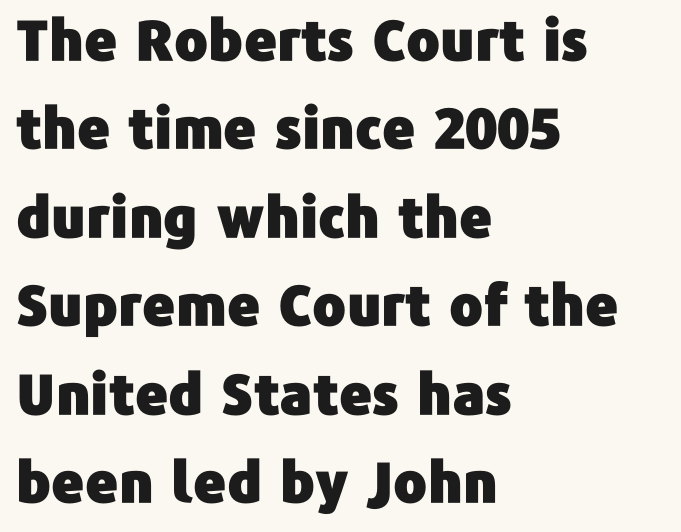
Q: Is the text italic (slanted)? A: No, it is upright.
Q: Is the typeface a serif or a sans-serif typeface? A: Sans-serif.
Q: Is the text underlined? A: No.
Q: How is the paragraph aligned? A: Left-aligned.
Q: Is the spacing between letters normal or unusually wide? A: Normal.
Q: Is the spacing between lines tight, normal or loose? A: Normal.
Q: Width (condensed, normal, or wide)? A: Normal.
Q: Stroke contrast? A: Low.
Q: x-height? A: Medium.
Q: Monospaced? A: No.
